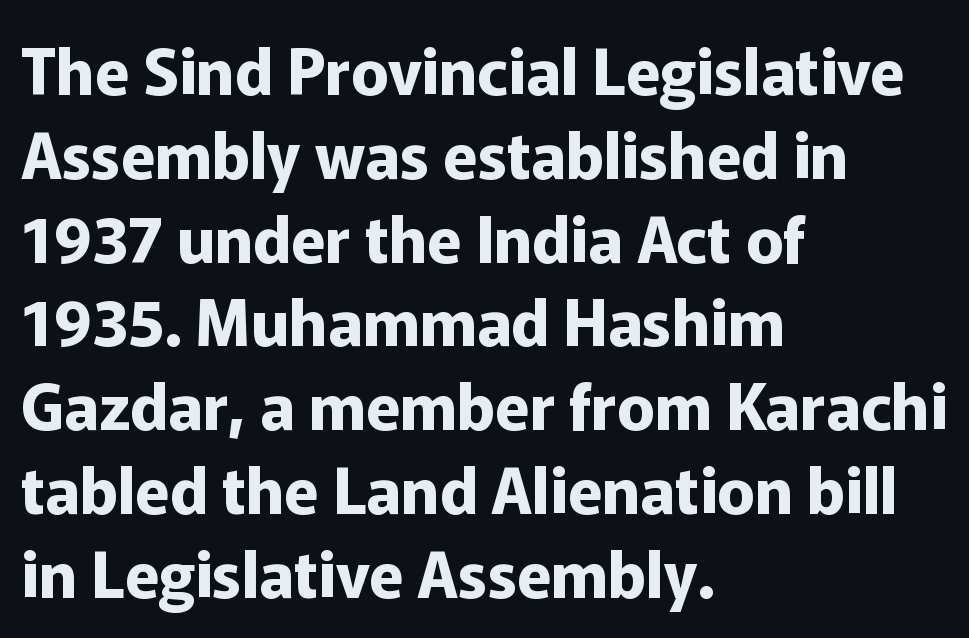
The image shows 63 px bold sans-serif type, upright; set left-aligned, normal line spacing (1.33x), normal letter spacing, not underlined; low stroke contrast and a medium x-height.
